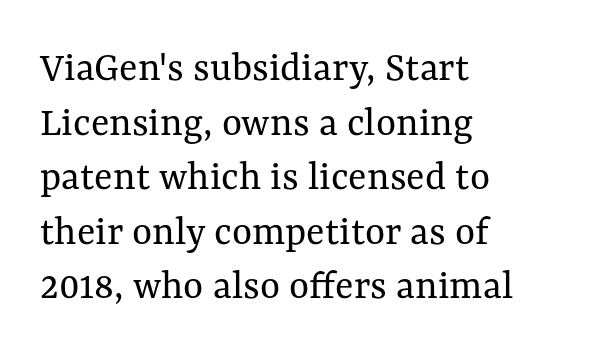
The image shows 43 px regular-weight type, upright; set left-aligned, normal line spacing (1.27x), normal letter spacing, not underlined; medium stroke contrast and a medium x-height.
